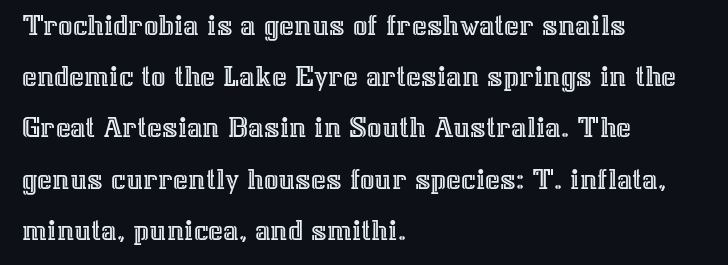
The image shows 32 px text type, upright; set left-aligned, normal line spacing (1.6x), normal letter spacing, not underlined; a medium x-height.
